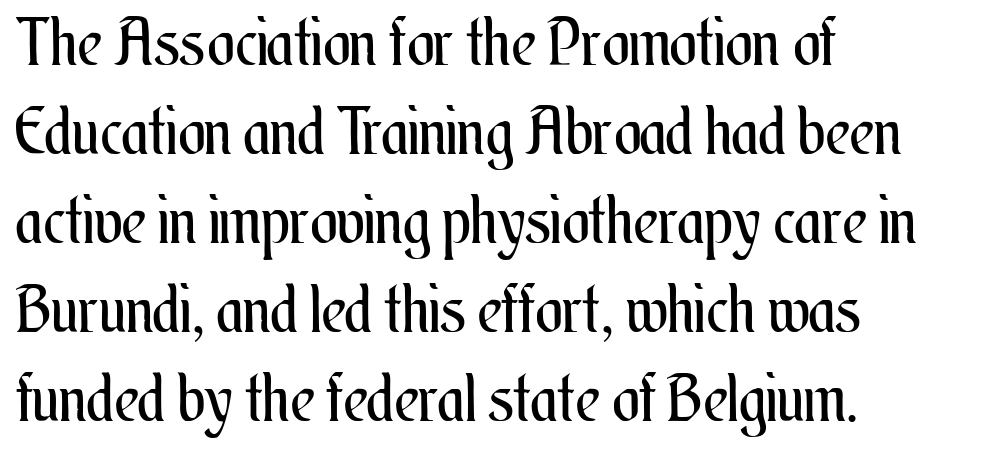
{"italic": "no", "bold": "no", "weight": "regular", "width": "condensed", "stroke_contrast": "medium", "x_height": "small", "monospaced": "no", "underline": "no", "align": "left", "line_spacing": "normal", "line_spacing_ratio": 1.37, "letter_spacing": "normal", "letter_spacing_em": 0.0, "glyph_px": 65}
